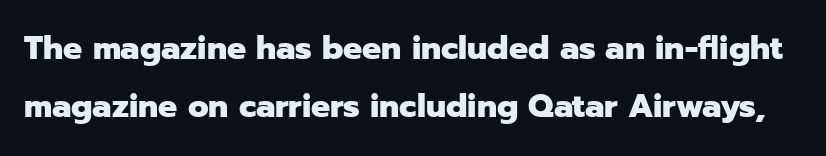
{"serif": "no", "italic": "no", "bold": "yes", "weight": "heavy", "width": "normal", "stroke_contrast": "low", "x_height": "medium", "monospaced": "no", "underline": "no", "line_spacing_ratio": 1.82, "letter_spacing": "normal", "letter_spacing_em": 0.0, "glyph_px": 32}
